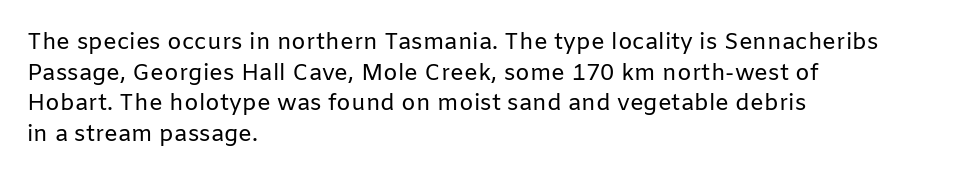
Q: Is the text bold? A: No.
Q: Is the text italic (slanted)? A: No, it is upright.
Q: Is the text underlined? A: No.
Q: How is the paragraph aligned? A: Left-aligned.
Q: Is the spacing between letters normal or unusually wide? A: Normal.
Q: Is the spacing between lines tight, normal or loose? A: Normal.
